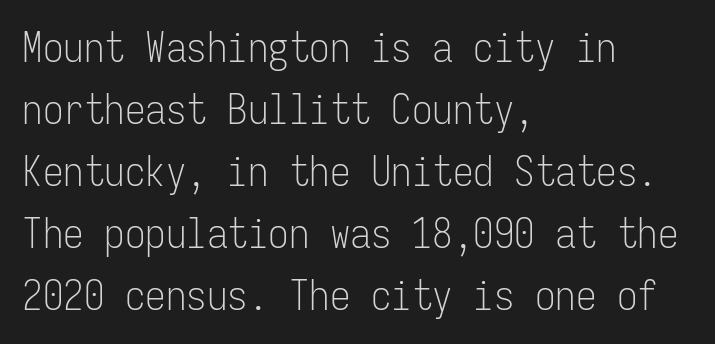
The image shows 41 px light, condensed sans-serif type, upright, monospaced; set left-aligned, normal line spacing (1.51x), normal letter spacing, not underlined; low stroke contrast and a medium x-height.
